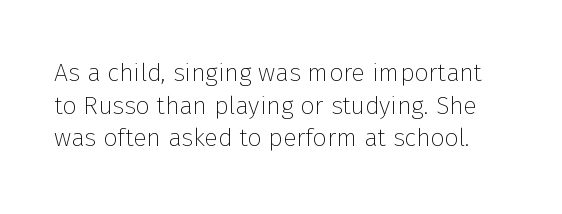
Q: Is the text bold? A: No.
Q: Is the text italic (slanted)? A: No, it is upright.
Q: Is the text underlined? A: No.
Q: Is the spacing between letters normal or unusually wide? A: Normal.
Q: Is the spacing between lines tight, normal or loose? A: Normal.
